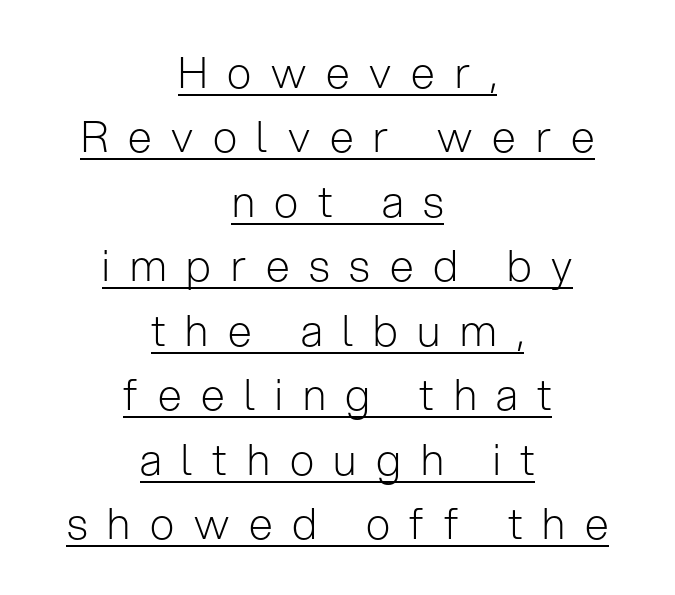
Q: Is the text bold? A: No.
Q: Is the text italic (slanted)? A: No, it is upright.
Q: Is the typeface a serif or a sans-serif typeface? A: Sans-serif.
Q: Is the text underlined? A: Yes.
Q: How is the paragraph aligned? A: Centered.
Q: Is the spacing between letters normal or unusually wide? A: Unusually wide.
Q: Is the spacing between lines tight, normal or loose? A: Normal.
Q: Width (condensed, normal, or wide)? A: Normal.
Q: Stroke contrast? A: Low.
Q: x-height? A: Medium.
Q: Monospaced? A: No.
